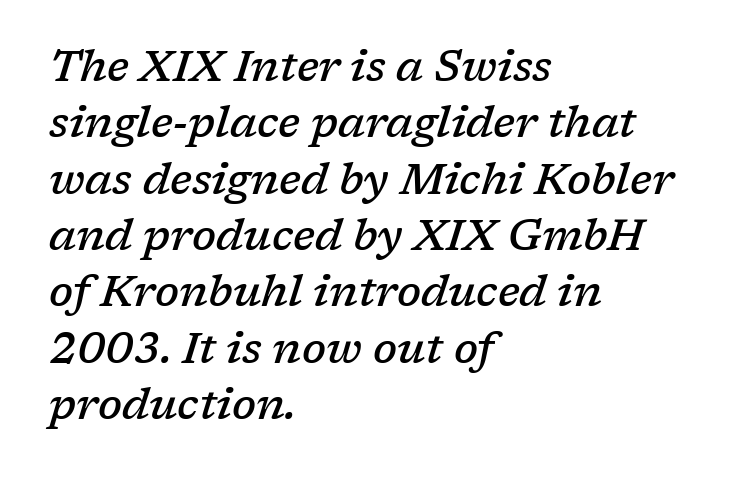
{"serif": "yes", "italic": "yes", "lean": "right", "slant_degrees": 17, "bold": "semi", "weight": "semibold", "width": "normal", "stroke_contrast": "low", "x_height": "medium", "monospaced": "no", "underline": "no", "align": "left", "line_spacing": "normal", "line_spacing_ratio": 1.31, "letter_spacing": "normal", "letter_spacing_em": 0.0, "glyph_px": 43}
